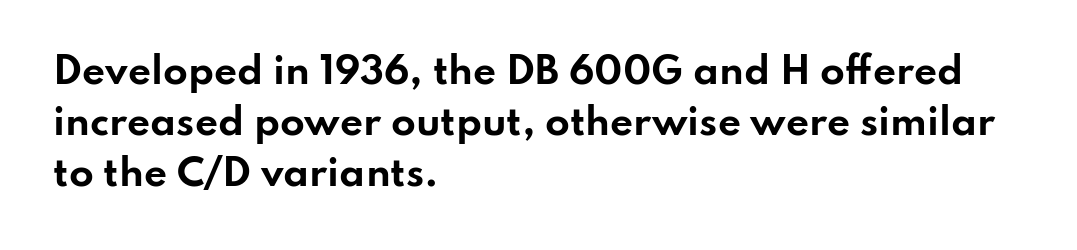
Upright lettering throughout. Unlike a traditional serif, this face leaves its strokes unadorned. The words here are not underlined. The letterforms sit shoulder to shoulder at normal distance.
